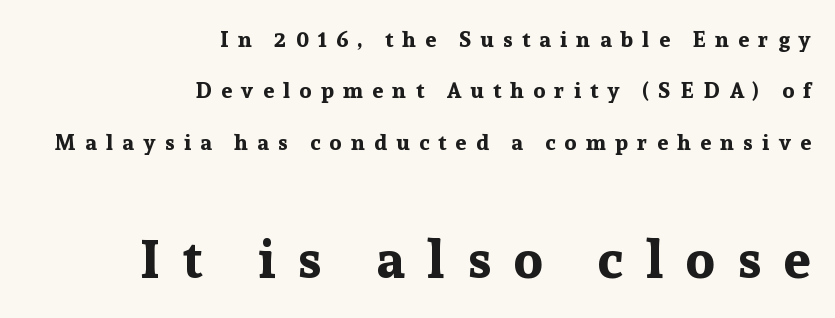
The face used here is proportionally spaced, like ordinary book or web type. The rag falls on the left side of this text block. Posture: vertical. These words are printed bold, with thick strokes throughout. This sample uses a serif face.
